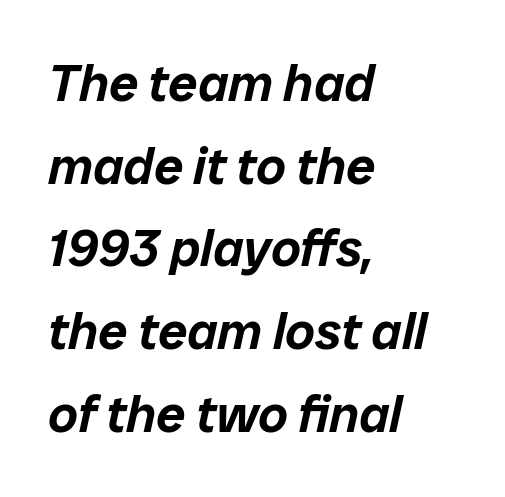
{"italic": "yes", "lean": "right", "slant_degrees": 12, "width": "normal", "stroke_contrast": "low", "x_height": "medium", "monospaced": "no", "underline": "no", "align": "left", "line_spacing": "normal", "line_spacing_ratio": 1.59, "letter_spacing": "normal", "letter_spacing_em": 0.0, "glyph_px": 52}
